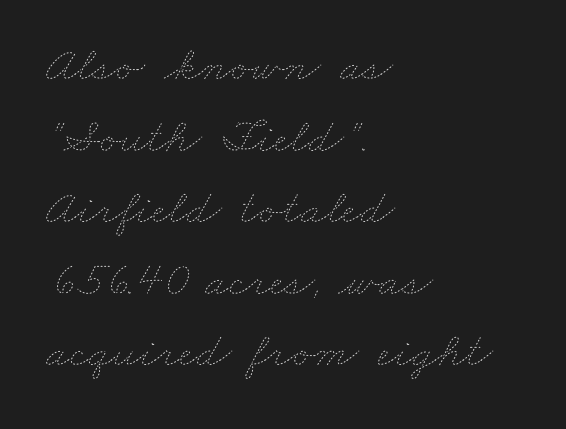
Q: Is the text bold? A: No.
Q: Is the text underlined? A: No.
Q: How is the paragraph aligned? A: Left-aligned.
Q: Is the spacing between letters normal or unusually wide? A: Normal.
Q: Is the spacing between lines tight, normal or loose? A: Normal.
Q: Width (condensed, normal, or wide)? A: Wide.
Q: Stroke contrast? A: Low.
Q: x-height? A: Small.
Q: Monospaced? A: No.
